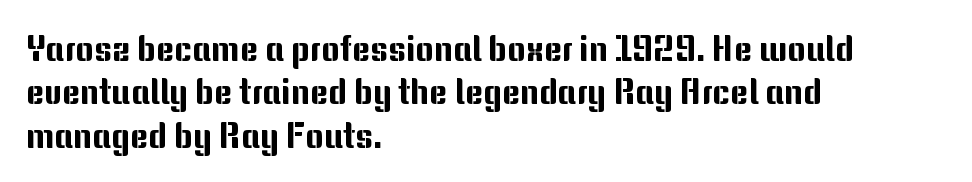
{"serif": "no", "italic": "no", "width": "normal", "stroke_contrast": "medium", "x_height": "medium", "monospaced": "no", "underline": "no", "align": "left", "line_spacing_ratio": 1.24, "letter_spacing": "normal", "letter_spacing_em": 0.0, "glyph_px": 35}
